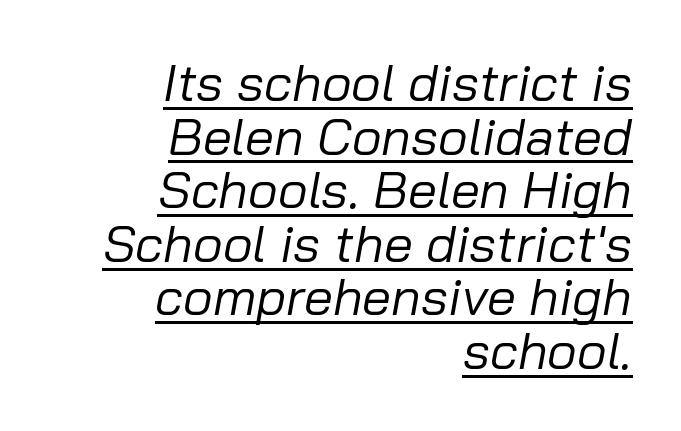
The letters advance in unequal steps, a hallmark of proportional type. Leftover space on each line is placed entirely before the opening word. Compared with typical paragraphs, the rows here are closer together. Caption: lettering with a line underneath. Heft: none added — not bold.
